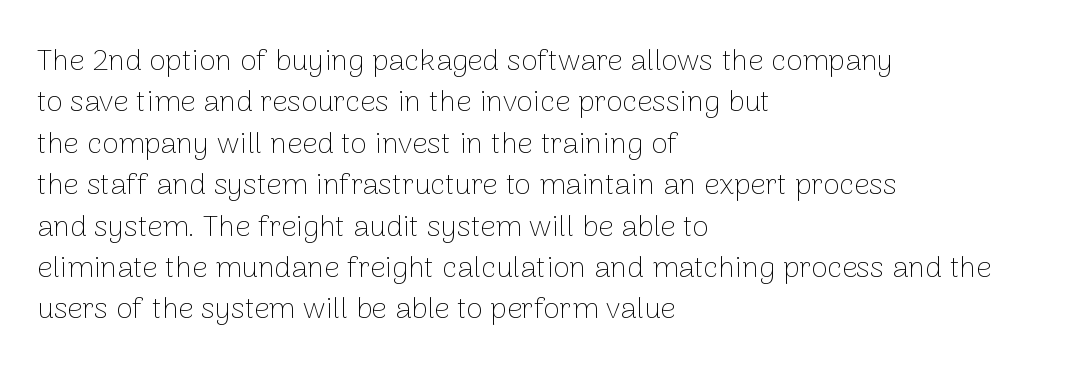
{"serif": "no", "italic": "no", "bold": "no", "weight": "thin", "width": "normal", "stroke_contrast": "low", "x_height": "medium", "monospaced": "no", "underline": "no", "align": "left", "line_spacing": "normal", "line_spacing_ratio": 1.38, "letter_spacing": "normal", "letter_spacing_em": 0.0, "glyph_px": 30}
